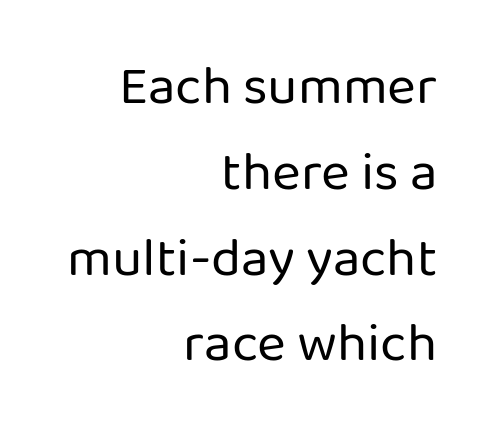
The image shows 55 px regular-weight sans-serif type, upright; set right-aligned, normal line spacing (1.56x), normal letter spacing, not underlined; low stroke contrast and a medium x-height.
